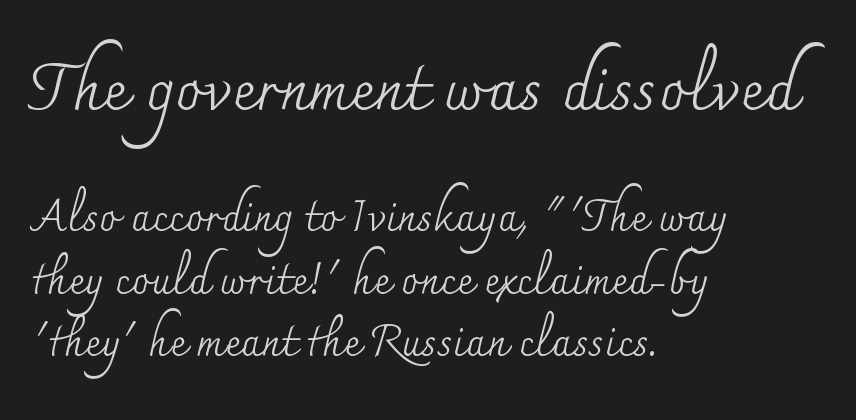
A bare baseline throughout the passage. Size hierarchy here favors the leading block over the trailing one. Looks like regular typesetting: each glyph gets only the width it needs. A typesetter would call this leading conventional body-copy spacing.
